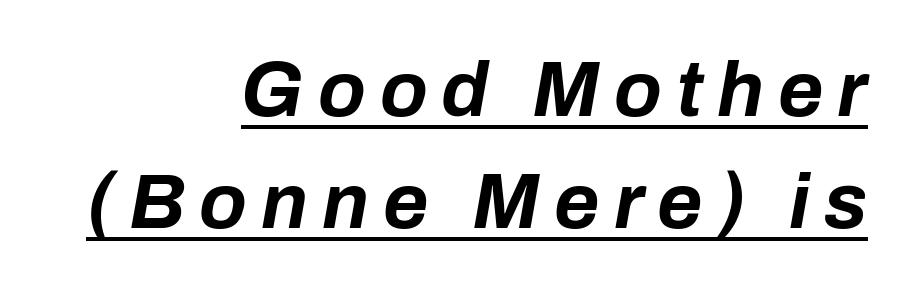
The image shows 78 px bold type, italic (leaning right); set right-aligned, normal line spacing (1.43x), underlined; low stroke contrast and a medium x-height.
